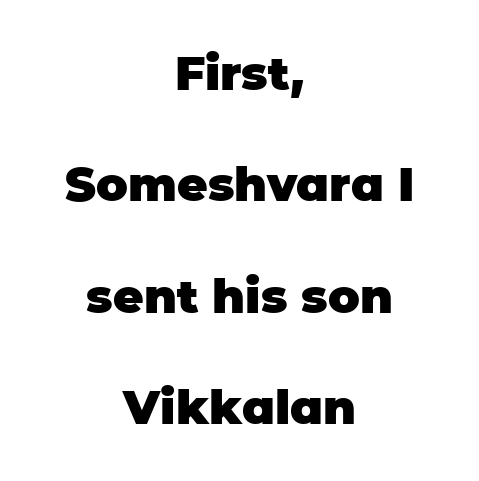
You can tell from the bare stems that sans-serif type was used. One-word summary of the alignment: center. Underlining? Definitely not there. A typesetter would call this proportional, since set widths differ per character. Upright lettering throughout. Students, this is bold: see how much ink each stroke carries.
